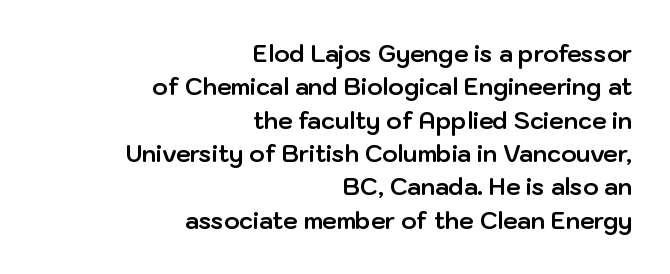
Does the leading feel generous? No, just average. Only glyphs here, with clear space below each row. Quick note: not italic, upright. Observe the ordinary spacing: letters are neighbours, not strangers.
